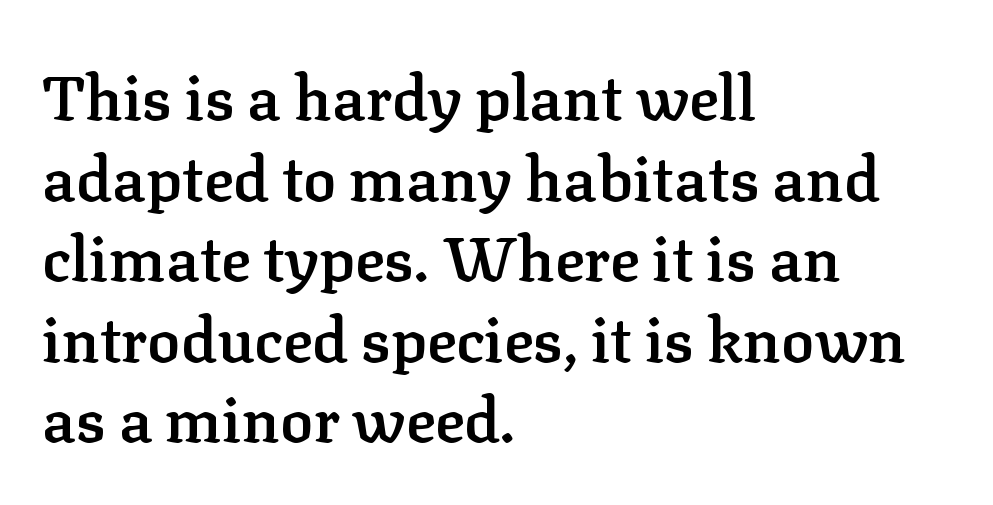
Q: Is the text bold? A: Semi-bold.
Q: Is the text italic (slanted)? A: No, it is upright.
Q: Is the typeface a serif or a sans-serif typeface? A: Serif.
Q: Is the text underlined? A: No.
Q: How is the paragraph aligned? A: Left-aligned.
Q: Is the spacing between letters normal or unusually wide? A: Normal.
Q: Is the spacing between lines tight, normal or loose? A: Normal.
Q: Width (condensed, normal, or wide)? A: Normal.
Q: Stroke contrast? A: Low.
Q: x-height? A: Medium.
Q: Monospaced? A: No.
